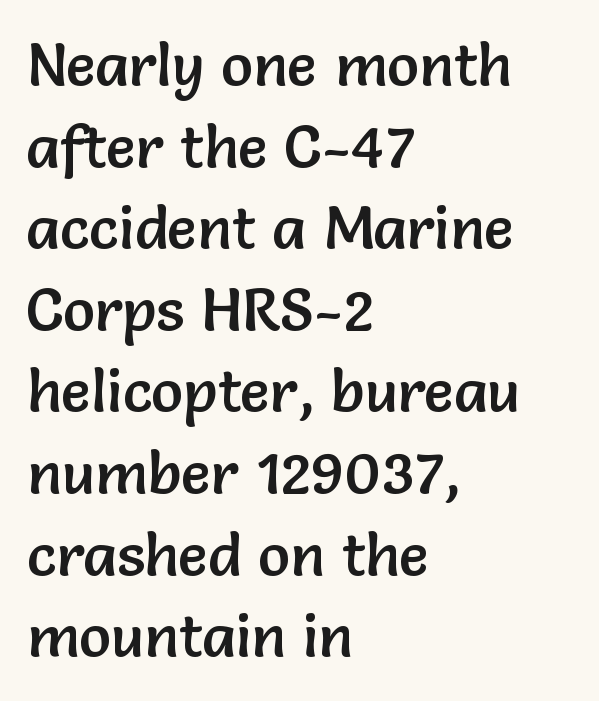
{"serif": "no", "italic": "no", "width": "normal", "stroke_contrast": "low", "x_height": "medium", "monospaced": "no", "underline": "no", "align": "left", "line_spacing": "normal", "line_spacing_ratio": 1.36, "letter_spacing": "normal", "letter_spacing_em": 0.0, "glyph_px": 60}
